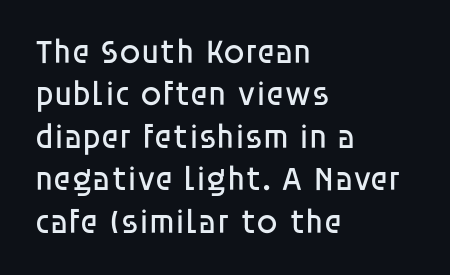
Q: Is the text bold? A: No.
Q: Is the text italic (slanted)? A: No, it is upright.
Q: Is the typeface a serif or a sans-serif typeface? A: Sans-serif.
Q: Is the text underlined? A: No.
Q: How is the paragraph aligned? A: Left-aligned.
Q: Is the spacing between letters normal or unusually wide? A: Normal.
Q: Is the spacing between lines tight, normal or loose? A: Normal.
Q: Width (condensed, normal, or wide)? A: Normal.
Q: Stroke contrast? A: Low.
Q: x-height? A: Large.
Q: Monospaced? A: No.
